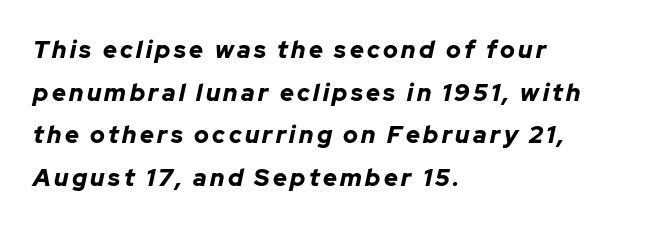
Q: Is the text bold? A: Yes.
Q: Is the text italic (slanted)? A: Yes, it leans right by about 12 degrees.
Q: Is the text underlined? A: No.
Q: How is the paragraph aligned? A: Left-aligned.
